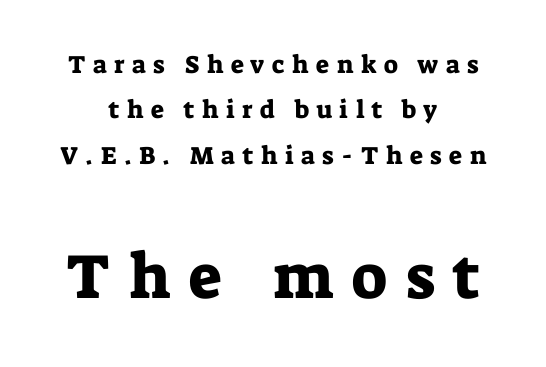
Q: Is the text italic (slanted)? A: No, it is upright.
Q: Is the typeface a serif or a sans-serif typeface? A: Serif.
Q: Is the text underlined? A: No.
Q: How is the paragraph aligned? A: Centered.
Q: Is the spacing between letters normal or unusually wide? A: Unusually wide.
Q: Which block of text is set in a larger size, the first (top) or the second (bottom)? A: The second (bottom) one.
Q: Width (condensed, normal, or wide)? A: Normal.
Q: Stroke contrast? A: Low.
Q: x-height? A: Medium.
Q: Monospaced? A: No.
